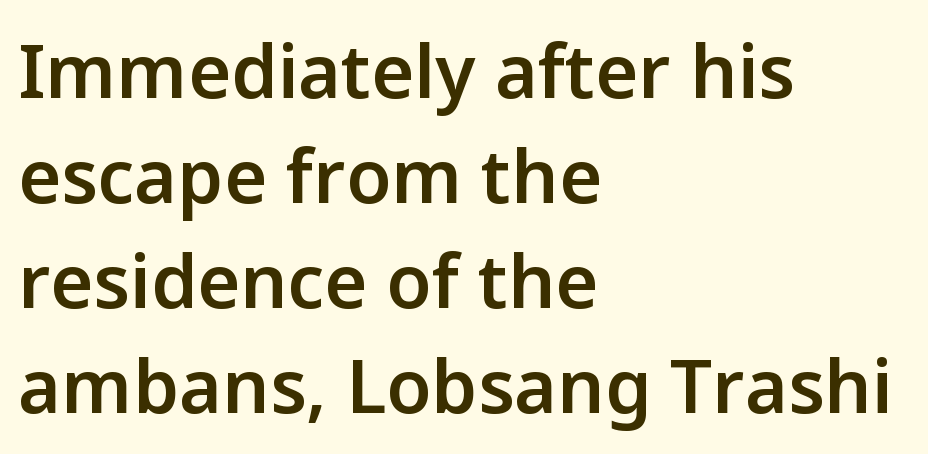
Honestly, the row spacing looks completely unremarkable. Weight: semibold (demi). The specimen omits any rule beneath the text block's lines. Observe the absence of serifs on each vertical stroke in this sample. You could not count columns in this text — the font is proportionally spaced.
